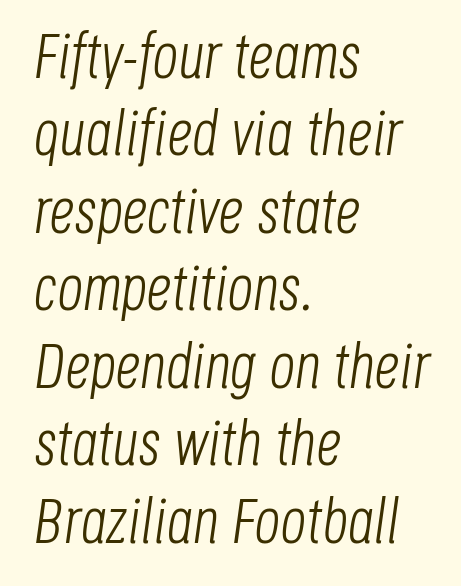
Q: Is the text bold? A: No.
Q: Is the text italic (slanted)? A: Yes, it leans right by about 8 degrees.
Q: Is the text underlined? A: No.
Q: How is the paragraph aligned? A: Left-aligned.
Q: Is the spacing between letters normal or unusually wide? A: Normal.
Q: Width (condensed, normal, or wide)? A: Condensed.
Q: Stroke contrast? A: Low.
Q: x-height? A: Large.
Q: Monospaced? A: No.
